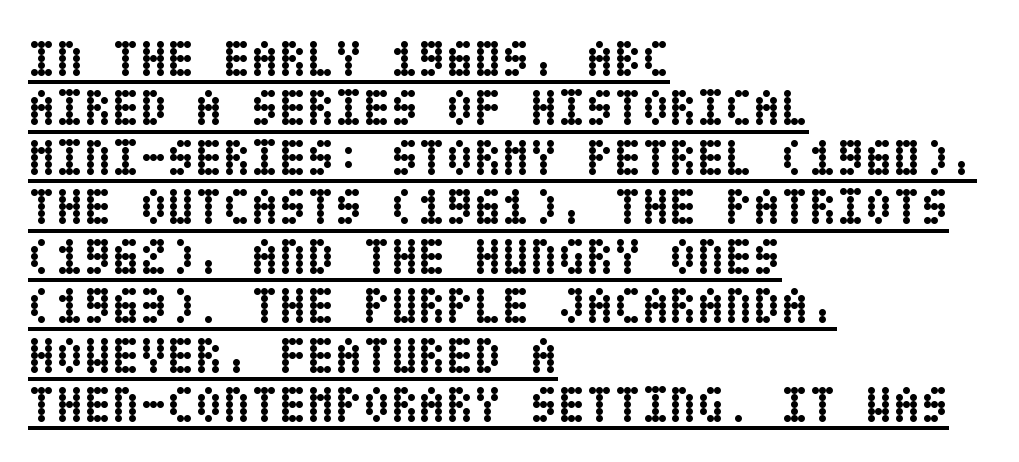
Q: Is the text bold? A: Yes.
Q: Is the text italic (slanted)? A: No, it is upright.
Q: Is the text underlined? A: Yes.
Q: How is the paragraph aligned? A: Left-aligned.
Q: Is the spacing between letters normal or unusually wide? A: Normal.
Q: Is the spacing between lines tight, normal or loose? A: Tight.
Q: Width (condensed, normal, or wide)? A: Condensed.
Q: Stroke contrast? A: Low.
Q: x-height? A: Large.
